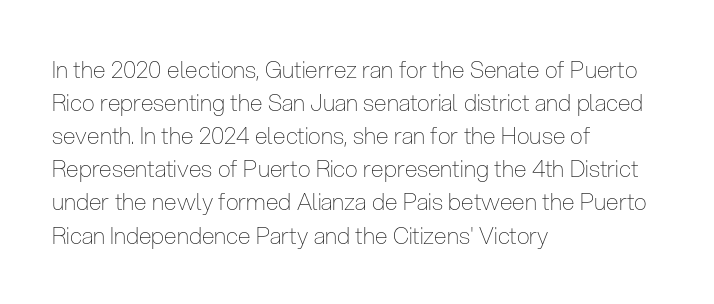
The image shows 23 px text type, upright; set left-aligned, normal line spacing (1.44x), normal letter spacing, not underlined.
